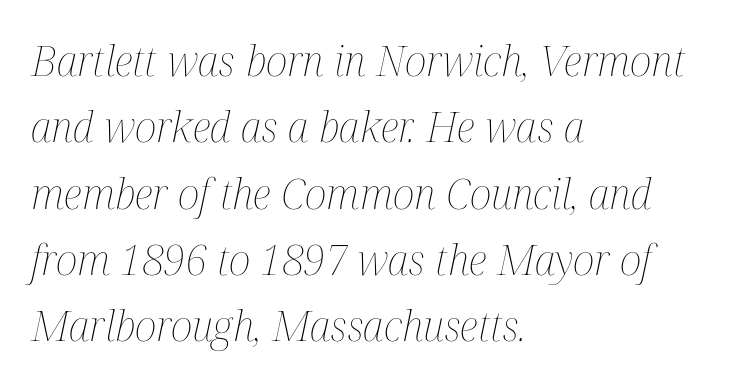
The gaps between neighbouring characters are ordinary and unremarkable. Where is the straight margin? On the left. Designer's note — italics engaged. Proportional: the letters do not fall into vertical columns. Caption: face not bold, strokes unweighted. The specimen omits any rule beneath the text block's lines.
